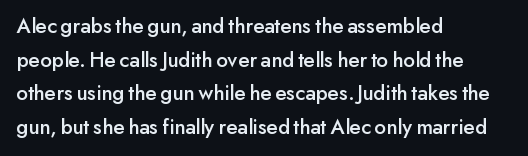
One glance says typical: line gaps are just what's usual. The letters stand upright; this is a roman face. The gap between lines stays unmarked. These lines keep a tight, regular rhythm from letter to letter. Casual observation: everything's shoved over to the left.
